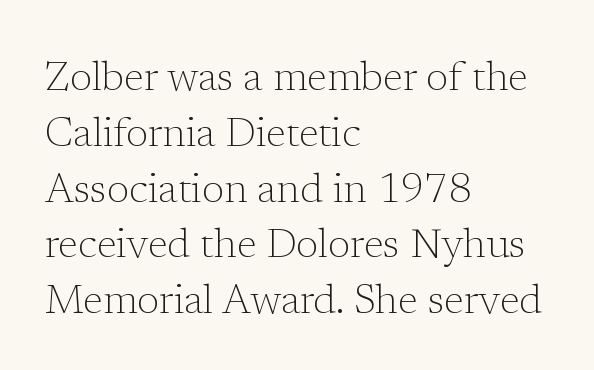
{"serif": "yes", "italic": "no", "bold": "no", "weight": "light", "width": "normal", "stroke_contrast": "low", "x_height": "medium", "monospaced": "no", "underline": "no", "align": "left", "line_spacing": "normal", "line_spacing_ratio": 1.36, "letter_spacing": "normal", "letter_spacing_em": 0.0, "glyph_px": 41}
